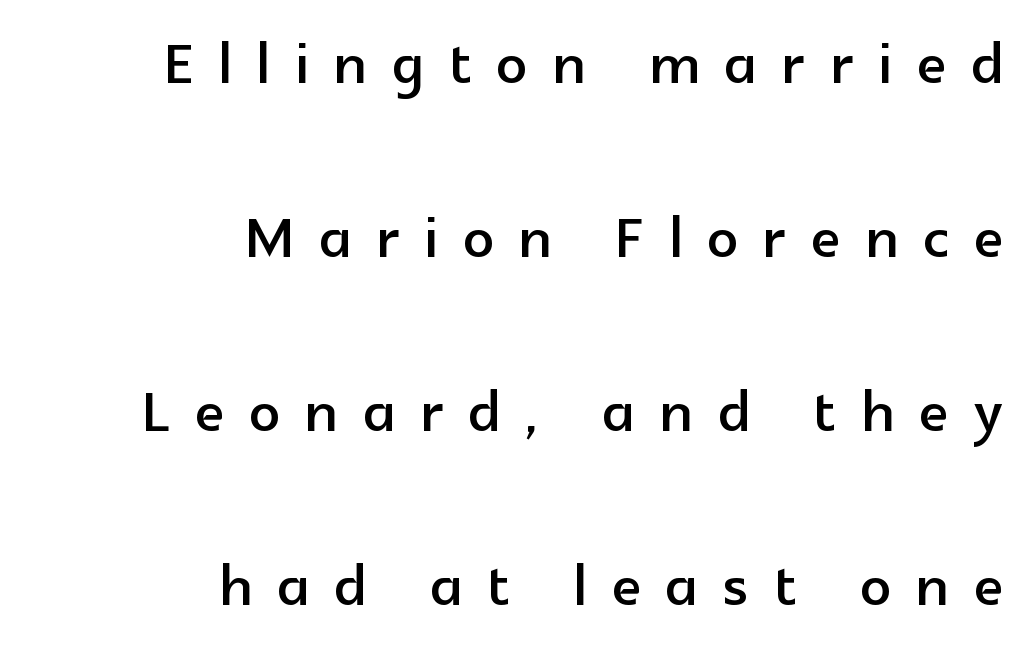
The image shows 77 px sans-serif type, upright; set right-aligned, loose line spacing (2.26x), unusually wide letter spacing (+0.32 em), not underlined; a medium x-height.
